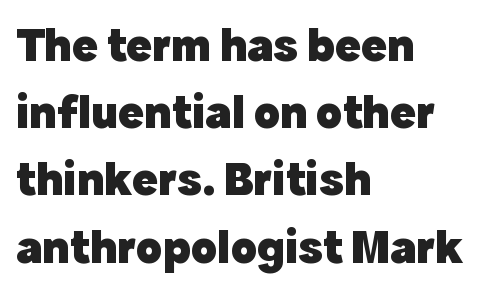
Q: Is the text bold? A: Yes.
Q: Is the text italic (slanted)? A: No, it is upright.
Q: Is the typeface a serif or a sans-serif typeface? A: Sans-serif.
Q: Is the text underlined? A: No.
Q: How is the paragraph aligned? A: Left-aligned.
Q: Is the spacing between letters normal or unusually wide? A: Normal.
Q: Is the spacing between lines tight, normal or loose? A: Normal.
Q: Width (condensed, normal, or wide)? A: Normal.
Q: x-height? A: Medium.
Q: Monospaced? A: No.
